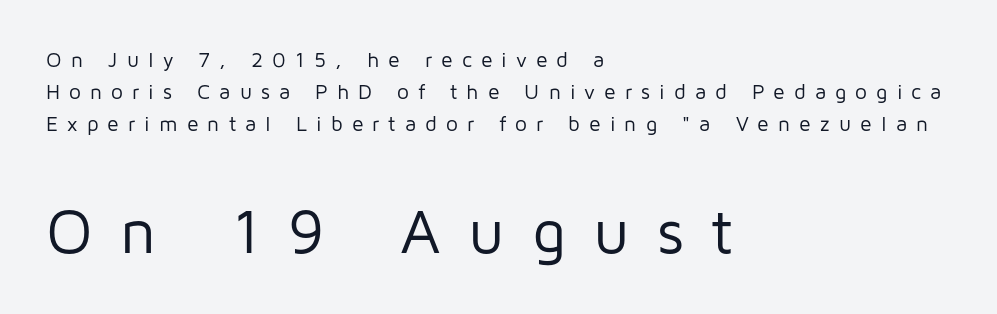
The space between consecutive lines is moderate. The glyphs in this specimen are sans serif. The lower block of text is set noticeably larger than the block above it. A student would call this left alignment; a typographer would say flush left, rag right.
